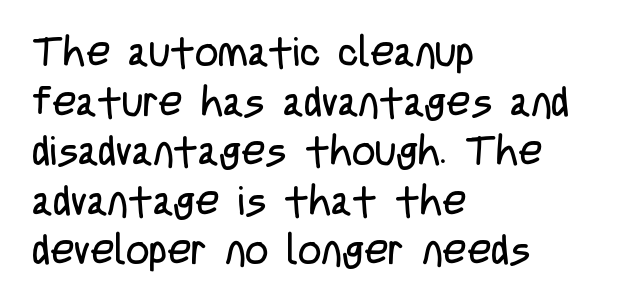
Stem width sits at or under what a default text font uses. Vertical strokes here are truly vertical. Is this a fixed-width face? No — the glyphs have proportional, varying widths. Nobody drew a line under any word here. Typeset ragged right — the left edge is the straight one.
